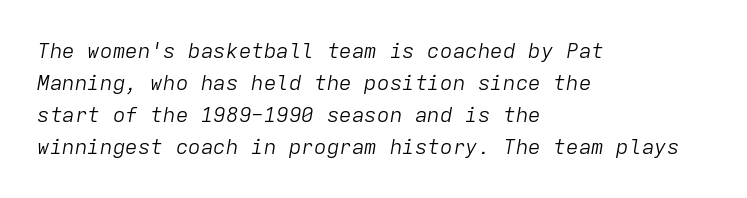
What's the leading like? Ordinary, nothing unusual. The strip under each line holds only bare page. Students, note that the glyphs here touch the page at normal intervals. This is not heavy type; no bold has been used.
